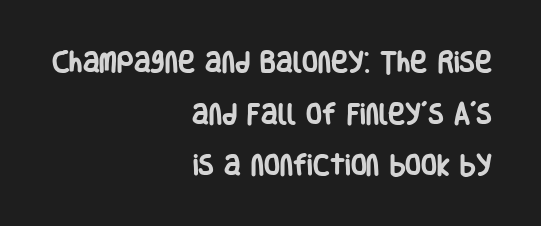
Q: Is the text bold? A: Yes.
Q: Is the text italic (slanted)? A: No, it is upright.
Q: Is the text underlined? A: No.
Q: How is the paragraph aligned? A: Right-aligned.
Q: Is the spacing between letters normal or unusually wide? A: Normal.
Q: Is the spacing between lines tight, normal or loose? A: Loose.
